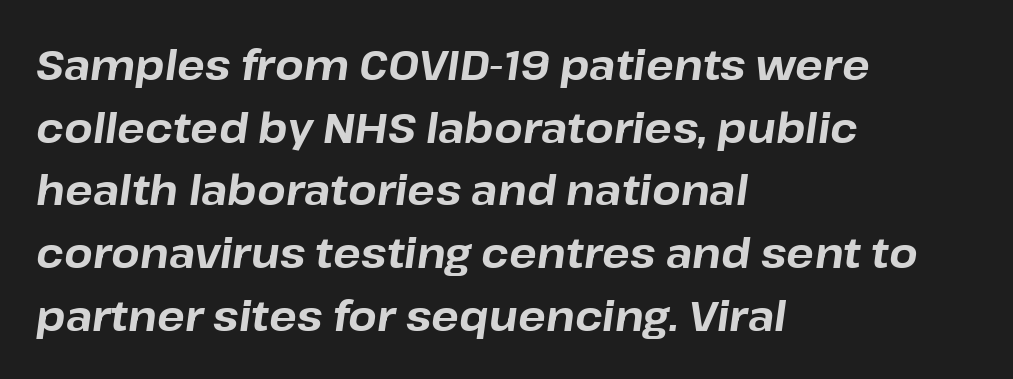
Q: Is the text bold? A: Yes.
Q: Is the text italic (slanted)? A: Yes, it leans right by about 8 degrees.
Q: Is the text underlined? A: No.
Q: How is the paragraph aligned? A: Left-aligned.
Q: Is the spacing between letters normal or unusually wide? A: Normal.
Q: Is the spacing between lines tight, normal or loose? A: Normal.
Q: Width (condensed, normal, or wide)? A: Normal.
Q: Stroke contrast? A: Low.
Q: x-height? A: Medium.
Q: Monospaced? A: No.
